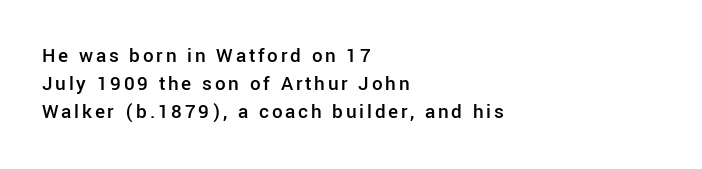
Letters rest on an invisible, unmarked baseline. Horizontal alignment here is leftward, the default for most running prose. Does the lettering tilt? It doesn't — this is upright. Notice how descenders clear the ascenders below comfortably — that's standard leading. Set as a demibold, roughly 600 on the weight scale.
